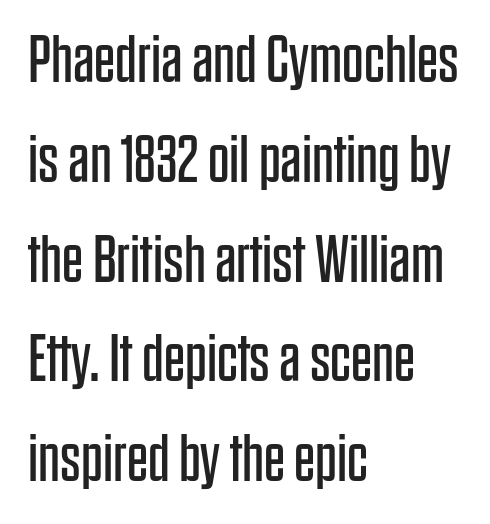
Q: Is the text bold? A: No.
Q: Is the text italic (slanted)? A: No, it is upright.
Q: Is the typeface a serif or a sans-serif typeface? A: Sans-serif.
Q: Is the text underlined? A: No.
Q: How is the paragraph aligned? A: Left-aligned.
Q: Is the spacing between letters normal or unusually wide? A: Normal.
Q: Is the spacing between lines tight, normal or loose? A: Normal.
Q: Width (condensed, normal, or wide)? A: Condensed.
Q: Stroke contrast? A: Low.
Q: x-height? A: Large.
Q: Monospaced? A: No.
